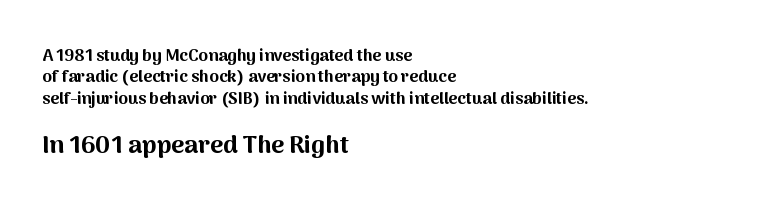
{"italic": "no", "bold": "yes", "underline": "no", "align": "left", "line_spacing": "normal", "line_spacing_ratio": 1.26, "letter_spacing": "normal", "letter_spacing_em": 0.0, "larger_block": "second", "size_ratio": 1.47, "glyph_px": 25}
